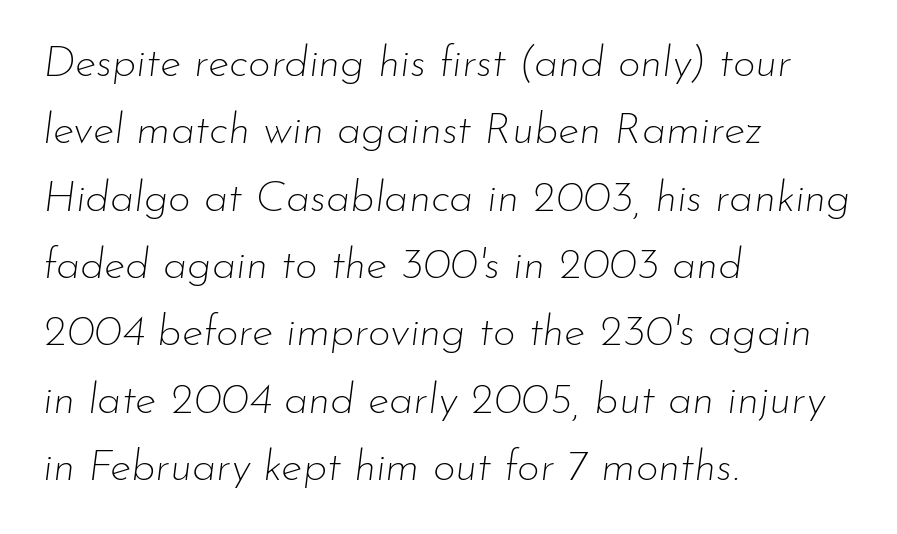
Q: Is the text bold? A: No.
Q: Is the text italic (slanted)? A: Yes, it leans right by about 7 degrees.
Q: Is the text underlined? A: No.
Q: How is the paragraph aligned? A: Left-aligned.
Q: Is the spacing between letters normal or unusually wide? A: Normal.
Q: Is the spacing between lines tight, normal or loose? A: Normal.
Q: Width (condensed, normal, or wide)? A: Normal.
Q: Stroke contrast? A: Low.
Q: x-height? A: Small.
Q: Monospaced? A: No.
